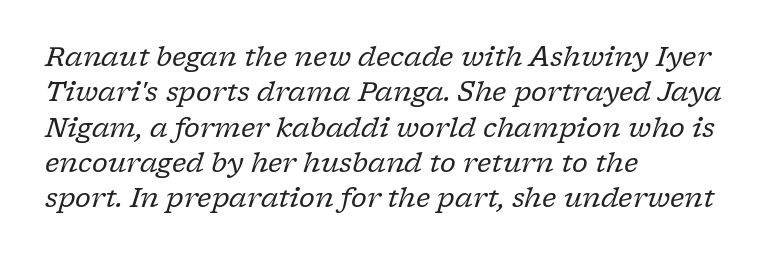
Is the block centered? No — it sits flush against the left margin. If you measured baseline to baseline, you'd find a middling distance. In terms of posture, this sample is oblique. Is the type heavy? It reads as light-to-regular instead.
